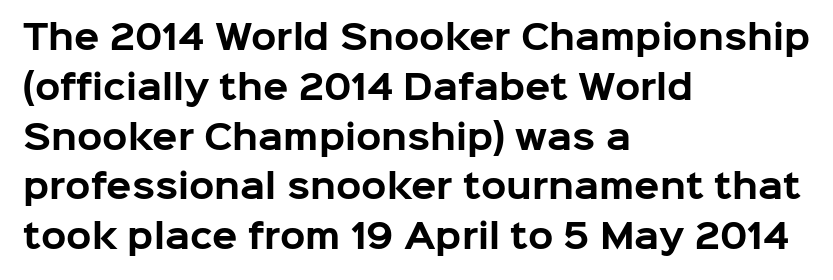
The image shows 33 px bold sans-serif type, upright; set left-aligned, normal line spacing (1.51x), normal letter spacing, not underlined; low stroke contrast and a medium x-height.
